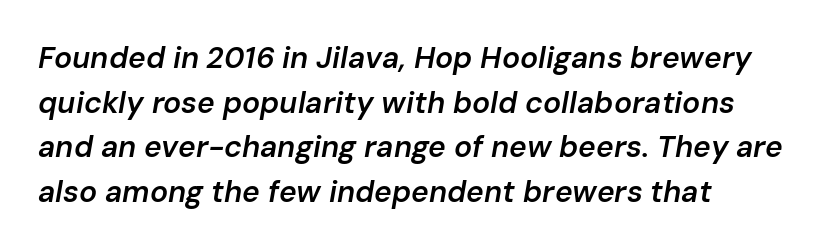
The image shows 30 px semibold type, italic (leaning right); set normal line spacing (1.49x), normal letter spacing, not underlined; low stroke contrast and a medium x-height.
